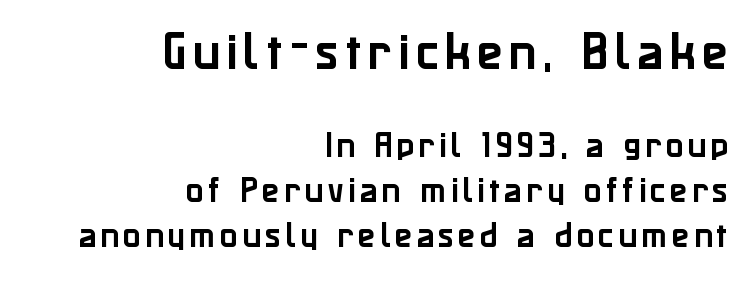
The image shows 43 px sans-serif type, upright; set right-aligned, normal line spacing (1.55x), not underlined; the first (top) block is 1.48x larger; low stroke contrast and a medium x-height.
